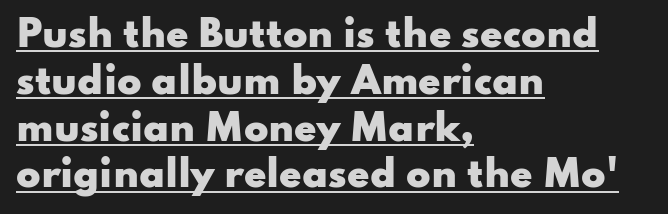
{"serif": "no", "italic": "no", "bold": "yes", "weight": "heavy", "width": "wide", "stroke_contrast": "low", "x_height": "small", "monospaced": "no", "underline": "yes", "align": "left", "line_spacing": "normal", "line_spacing_ratio": 1.3, "letter_spacing": "normal", "letter_spacing_em": 0.0, "glyph_px": 36}
